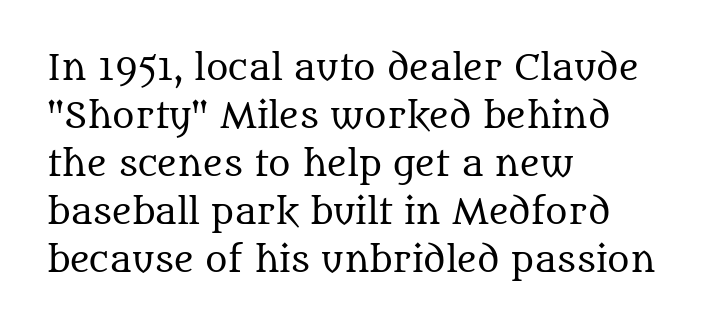
The image shows 34 px regular-weight serif type, upright; set left-aligned, normal line spacing (1.41x), normal letter spacing, not underlined; medium stroke contrast and a large x-height.
